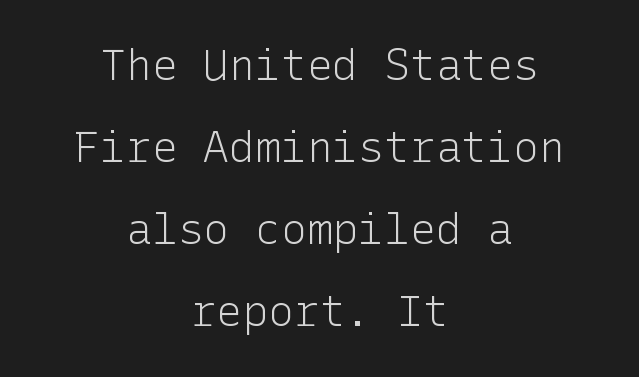
Students, note that the glyphs here touch the page at normal intervals. Where is the straight margin? There isn't one; the lines are centered. Successive baselines arrive slowly, with a big drop between each. No chunkiness to these letters — they're not bold.
